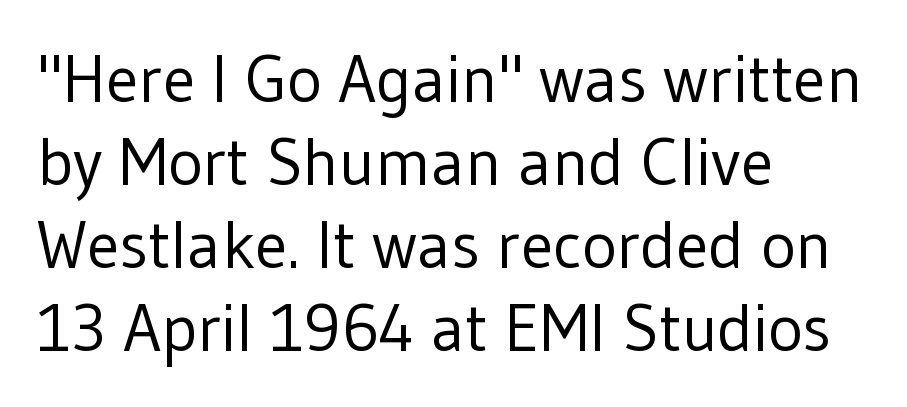
If you measured baseline to baseline, you'd find a middling distance. A classic flush-left, rag-right setting is used for this passage. Glyph-to-glyph distance matches everyday printed text. The specimen reads as upright at a glance. Grotesque or geometric, the face here clearly has no serifs. These lines are rendered in a variable-pitch font.
